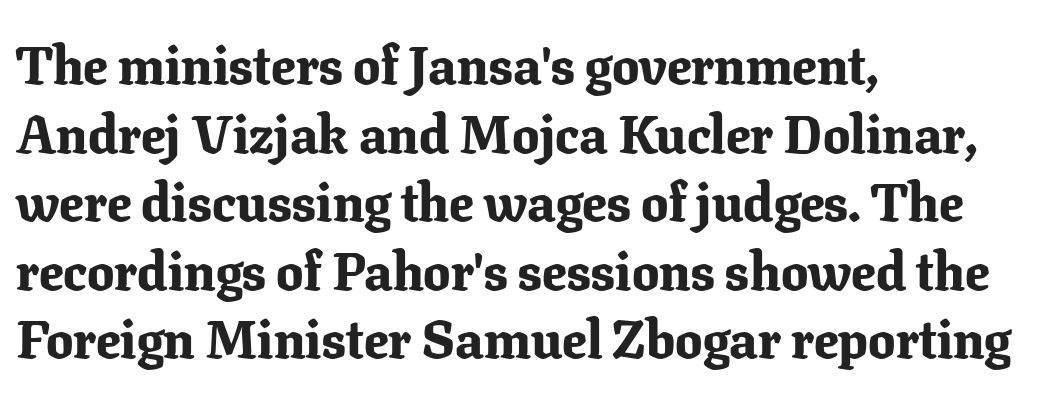
Tracking value appears to be zero — textbook default spacing. Upright lettering throughout. Layout note: lines flush left. The passage shown is typed in a proportional face where columns would drift. The space beneath each line is pristine and unruled.
